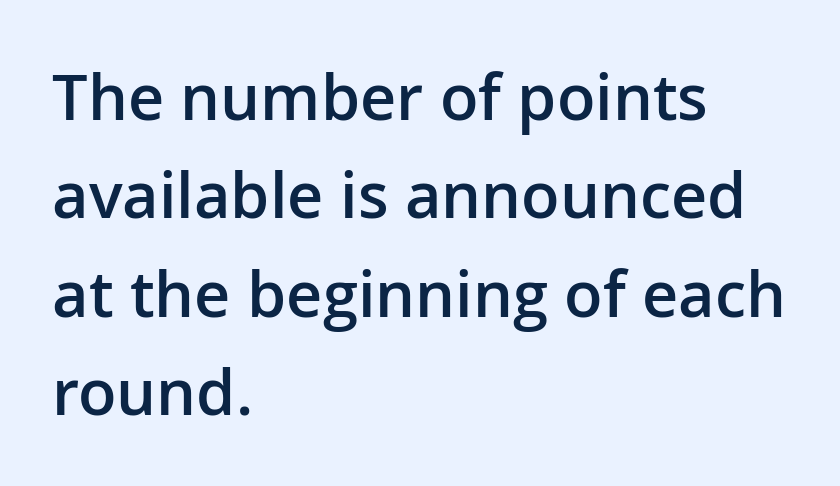
{"serif": "no", "italic": "no", "bold": "semi", "weight": "semibold", "width": "normal", "stroke_contrast": "low", "x_height": "medium", "monospaced": "no", "underline": "no", "align": "left", "line_spacing": "normal", "line_spacing_ratio": 1.56, "letter_spacing": "normal", "letter_spacing_em": 0.0, "glyph_px": 63}
